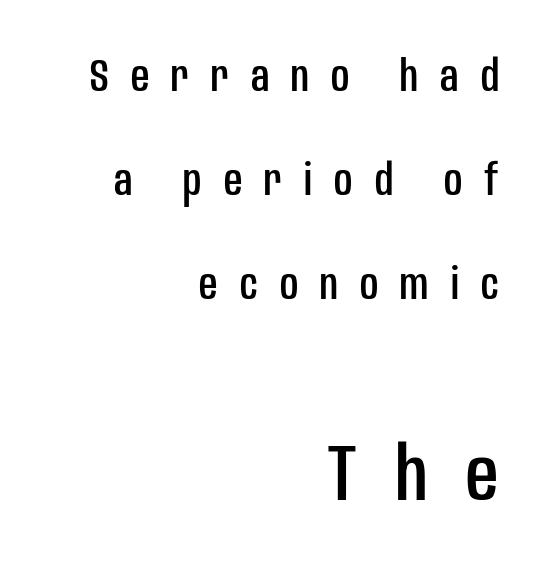
The image shows 79 px condensed sans-serif type, upright; set right-aligned, loose line spacing (2.31x), unusually wide letter spacing (+0.49 em), not underlined; the second (bottom) block is 1.76x larger; low stroke contrast and a large x-height.
